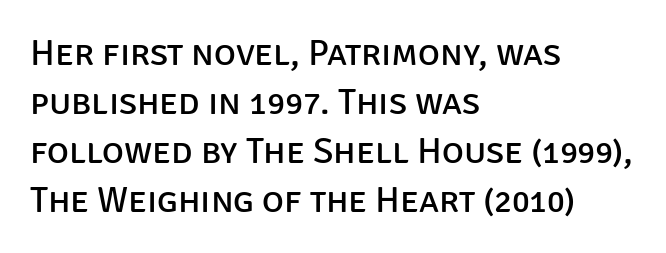
Spacing between characters is what you'd get straight out of the box. A typesetter would label this face a sans. Whoever set this chose a conventional vertical rhythm. The rag falls on the right side of this text block. The rendering uses natural spacing where letterforms have individual widths.
